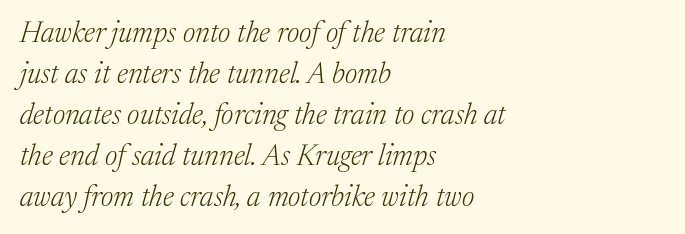
Q: Is the text bold? A: No.
Q: Is the text italic (slanted)? A: Yes, it leans right by about 17 degrees.
Q: Is the typeface a serif or a sans-serif typeface? A: Serif.
Q: Is the text underlined? A: No.
Q: How is the paragraph aligned? A: Left-aligned.
Q: Is the spacing between letters normal or unusually wide? A: Normal.
Q: Is the spacing between lines tight, normal or loose? A: Normal.
Q: Width (condensed, normal, or wide)? A: Normal.
Q: Stroke contrast? A: Medium.
Q: x-height? A: Medium.
Q: Monospaced? A: No.
